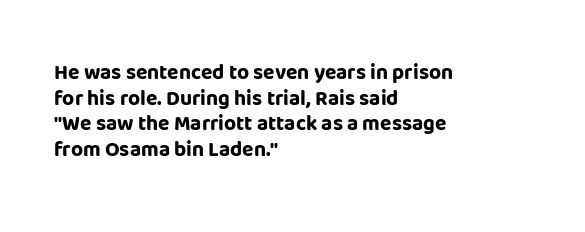
Q: Is the text bold? A: Yes.
Q: Is the text italic (slanted)? A: No, it is upright.
Q: Is the text underlined? A: No.
Q: How is the paragraph aligned? A: Left-aligned.
Q: Is the spacing between letters normal or unusually wide? A: Normal.
